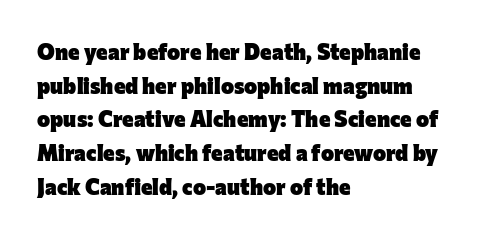
{"italic": "no", "bold": "yes", "underline": "no", "align": "left", "line_spacing": "normal", "line_spacing_ratio": 1.53, "letter_spacing": "normal", "letter_spacing_em": 0.0, "glyph_px": 22}
